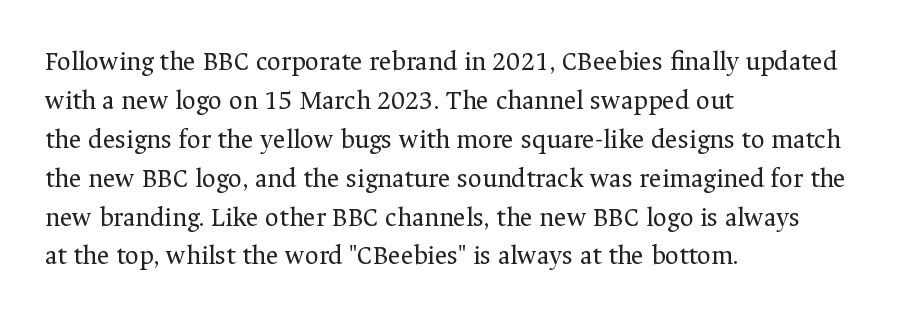
Nothing heavy about these letters — not bold at all. The block of text has a typical density, with ordinary space between rows. Posture: straight, roman, zero tilt. Quick note: underline off. The letterforms sit shoulder to shoulder at normal distance.
